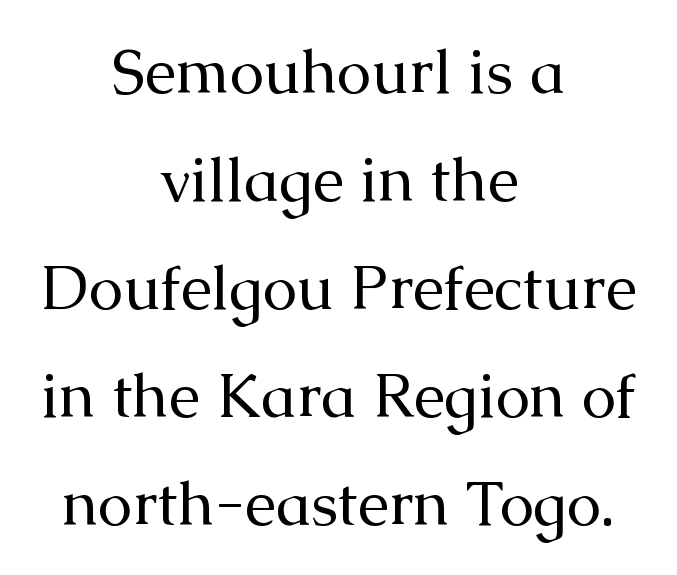
Q: Is the text bold? A: No.
Q: Is the text italic (slanted)? A: No, it is upright.
Q: Is the typeface a serif or a sans-serif typeface? A: Serif.
Q: Is the text underlined? A: No.
Q: How is the paragraph aligned? A: Centered.
Q: Is the spacing between letters normal or unusually wide? A: Normal.
Q: Width (condensed, normal, or wide)? A: Normal.
Q: Stroke contrast? A: Medium.
Q: x-height? A: Medium.
Q: Monospaced? A: No.
